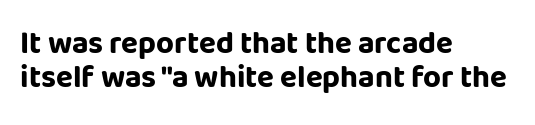
Q: Is the text bold? A: Yes.
Q: Is the text italic (slanted)? A: No, it is upright.
Q: Is the typeface a serif or a sans-serif typeface? A: Sans-serif.
Q: Is the text underlined? A: No.
Q: How is the paragraph aligned? A: Left-aligned.
Q: Is the spacing between letters normal or unusually wide? A: Normal.
Q: Is the spacing between lines tight, normal or loose? A: Tight.
Q: Width (condensed, normal, or wide)? A: Normal.
Q: Stroke contrast? A: Low.
Q: x-height? A: Large.
Q: Monospaced? A: No.
